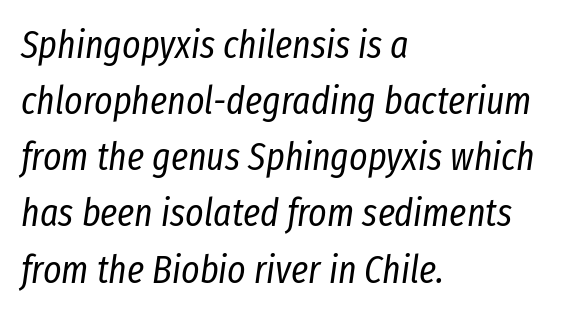
The image shows 39 px regular-weight, condensed type, italic (leaning right); set left-aligned, normal line spacing (1.44x), normal letter spacing, not underlined; low stroke contrast and a medium x-height.
